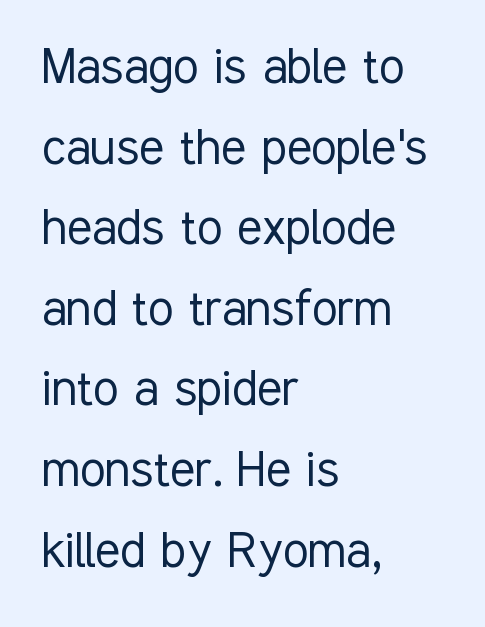
{"serif": "no", "italic": "no", "bold": "no", "weight": "light", "width": "condensed", "stroke_contrast": "low", "x_height": "medium", "monospaced": "no", "underline": "no", "align": "left", "line_spacing": "normal", "line_spacing_ratio": 1.39, "letter_spacing": "normal", "letter_spacing_em": 0.0, "glyph_px": 58}
